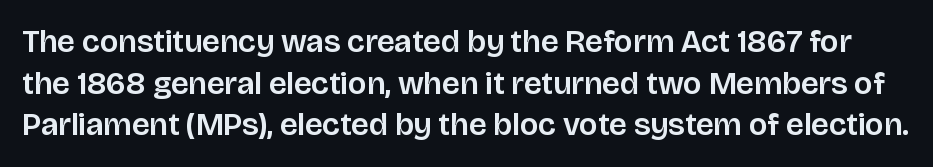
Italic? Not at all — the glyphs are vertical. Look at the bottom of the vertical strokes: they stop flat, with no serifs. Think of a printed novel: that variable character pitch is what you see here. You could call the tracking neutral — neither tight nor loose.
